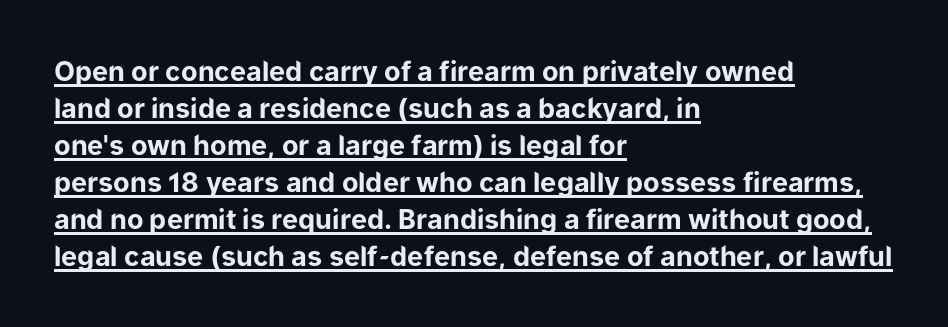
{"italic": "no", "bold": "yes", "underline": "yes", "align": "left", "line_spacing": "normal", "line_spacing_ratio": 1.37, "letter_spacing": "normal", "letter_spacing_em": 0.0, "glyph_px": 27}
